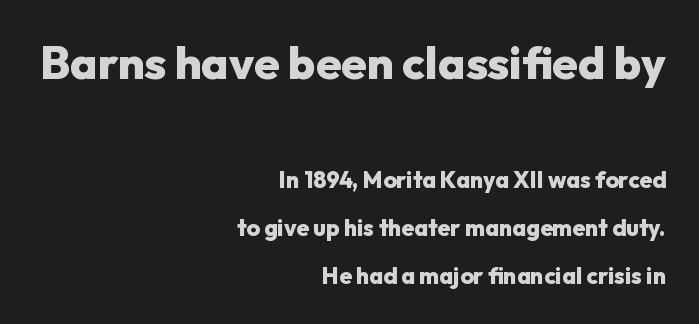
The image shows 46 px heavy sans-serif type, upright; set right-aligned, loose line spacing (2.08x), normal letter spacing, not underlined; the first (top) block is 2.0x larger; low stroke contrast and a medium x-height.
